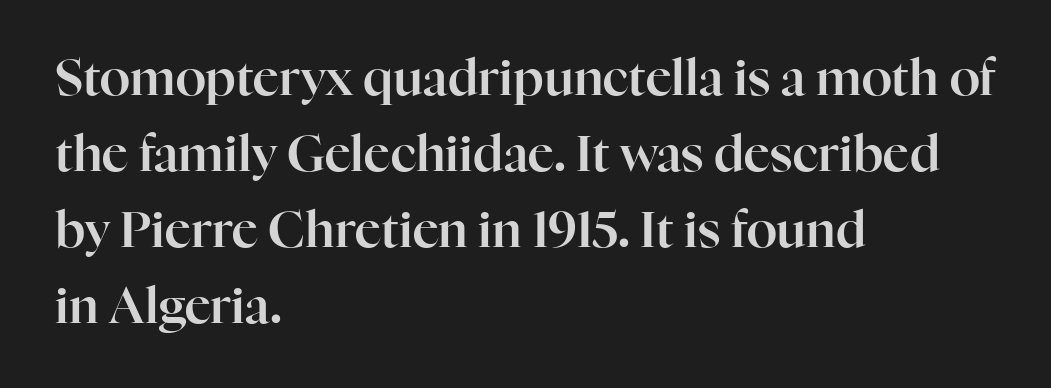
Here the designer chose a conventional face with non-uniform glyph widths. Horizontally, the lines are justified to the leading edge only. Characters follow at the spacing the type designer built in. The lines sit at an ordinary, default distance from one another. The zone under the glyphs is completely vacant. A serif font was chosen for this passage.
